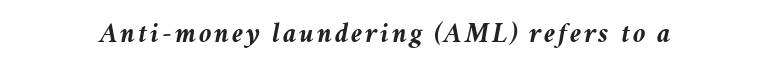
The image shows 28 px semibold type, italic (leaning right); set not underlined; medium stroke contrast and a medium x-height.
